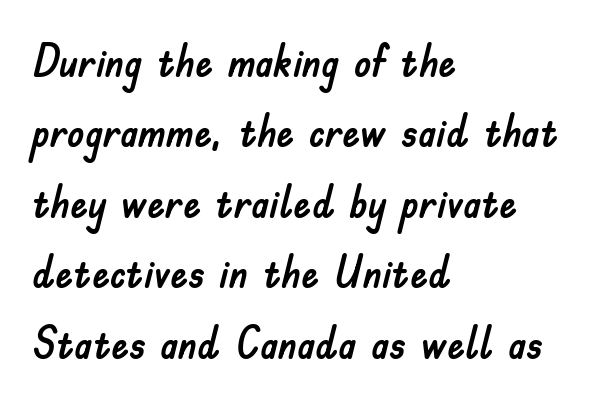
These lines sit exactly where default settings would place them. Do the characters align in a grid? No, the font is proportional. The baseline area is clear. Each word holds together tightly as a unit, with standard inter-letter gaps. Does the copy run flush right? No — it runs flush left.
